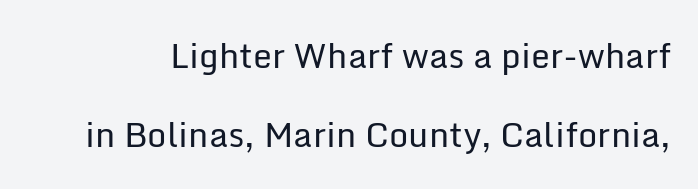
Q: Is the text bold? A: No.
Q: Is the text italic (slanted)? A: No, it is upright.
Q: Is the typeface a serif or a sans-serif typeface? A: Sans-serif.
Q: Is the text underlined? A: No.
Q: Is the spacing between letters normal or unusually wide? A: Normal.
Q: Is the spacing between lines tight, normal or loose? A: Loose.
Q: Width (condensed, normal, or wide)? A: Normal.
Q: Stroke contrast? A: Low.
Q: x-height? A: Medium.
Q: Monospaced? A: No.
